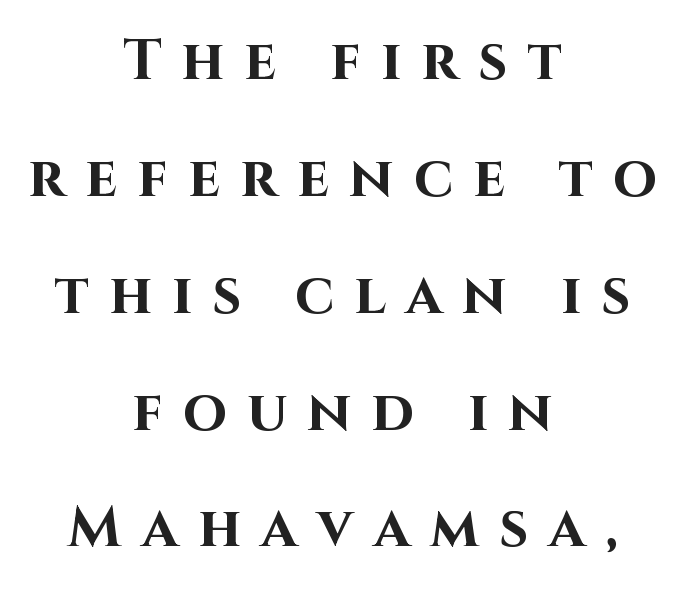
{"serif": "no", "italic": "no", "bold": "yes", "weight": "bold", "width": "normal", "stroke_contrast": "high", "x_height": "large", "monospaced": "no", "underline": "no", "align": "center", "line_spacing": "loose", "line_spacing_ratio": 2.05, "letter_spacing": "wide", "letter_spacing_em": 0.35, "glyph_px": 57}
